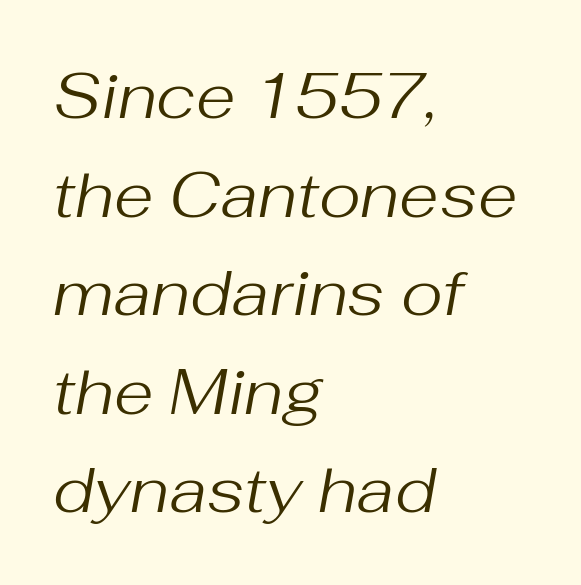
The horizontal fit of the characters is conventional and even. The face used here is proportionally spaced, like ordinary book or web type. The strokes are not fattened; the text isn't bold. One glance says typical: line gaps are just what's usual. The specimen omits any rule beneath the text block's lines.
